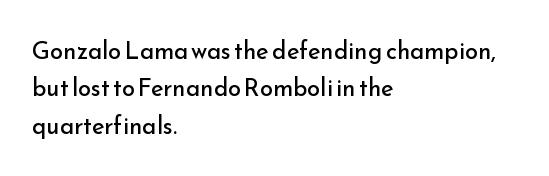
Evenly set lines give the paragraph a standard silhouette. Here the glyphs are tracked normally, forming tight word shapes. Rule under the text: the space is simply empty. Italic? Not at all — the glyphs are vertical. These glyphs show unthickened strokes, regular width or finer.
